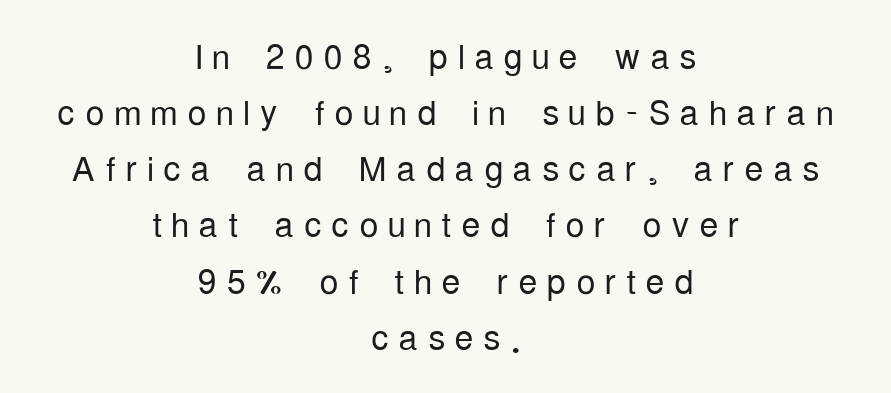
Neither beginnings nor endings align; midpoints do. Descenders are the only things crossing below the line. This is roman type, the default non-slanted kind. The rendering shows plain stroke endings on the letterforms — a sans-serif design.
